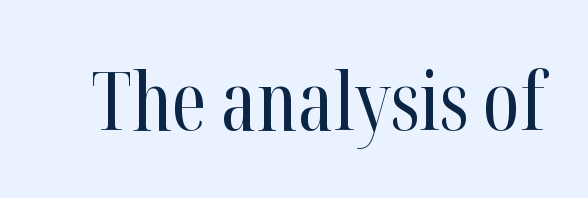
Vertical strokes here are truly vertical. Stroke mass is kept to a normal reading level or below. Caption: standard tracking, unaltered. Unlike a clean sans, this face finishes its strokes with serifs. The words here are not underlined.
